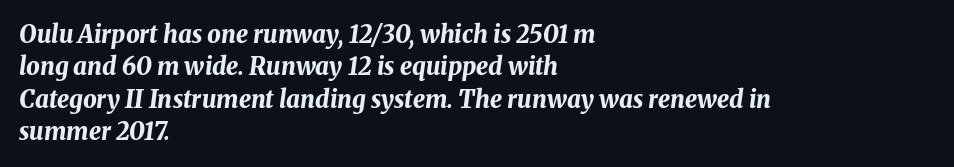
{"italic": "yes", "lean": "right", "slant_degrees": 8, "bold": "yes", "underline": "no", "align": "left", "line_spacing": "normal", "line_spacing_ratio": 1.35, "letter_spacing": "normal", "letter_spacing_em": 0.0, "glyph_px": 24}
